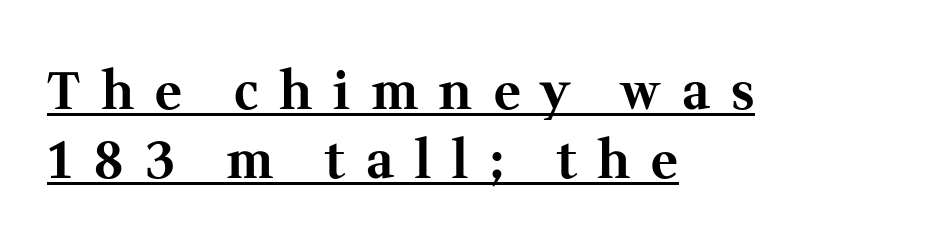
Q: Is the text bold? A: Yes.
Q: Is the text italic (slanted)? A: No, it is upright.
Q: Is the typeface a serif or a sans-serif typeface? A: Serif.
Q: Is the text underlined? A: Yes.
Q: How is the paragraph aligned? A: Left-aligned.
Q: Is the spacing between letters normal or unusually wide? A: Unusually wide.
Q: Is the spacing between lines tight, normal or loose? A: Normal.
Q: Width (condensed, normal, or wide)? A: Normal.
Q: Stroke contrast? A: Medium.
Q: x-height? A: Medium.
Q: Monospaced? A: No.
